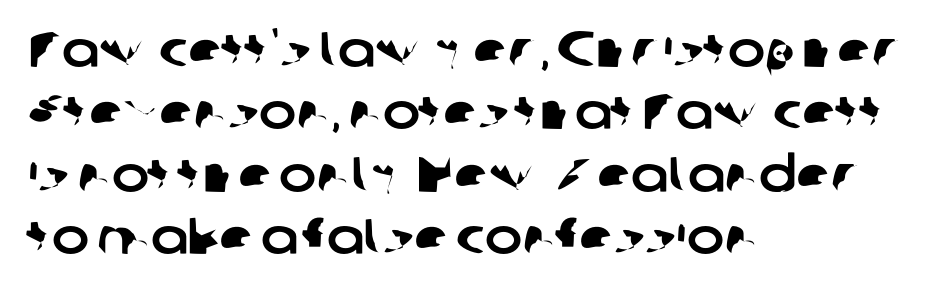
Each word holds together tightly as a unit, with standard inter-letter gaps. A typesetter would label this face a sans. Left-aligned paragraph, ragged on the right. Has an underline been added? It has not. The letters advance in unequal steps, a hallmark of proportional type.
